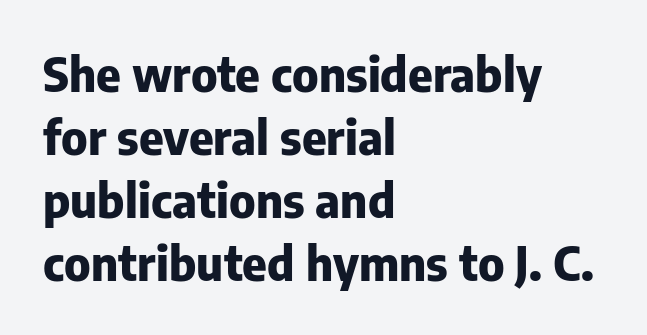
The image shows 47 px heavy sans-serif type, upright; set left-aligned, normal line spacing (1.34x), normal letter spacing, not underlined; low stroke contrast and a medium x-height.
